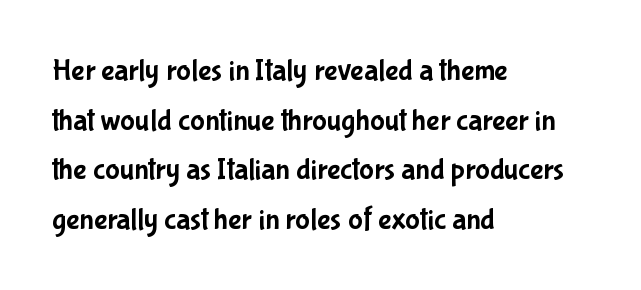
The image shows 31 px condensed sans-serif type, upright; set left-aligned, normal line spacing (1.6x), normal letter spacing, not underlined; low stroke contrast and a medium x-height.
